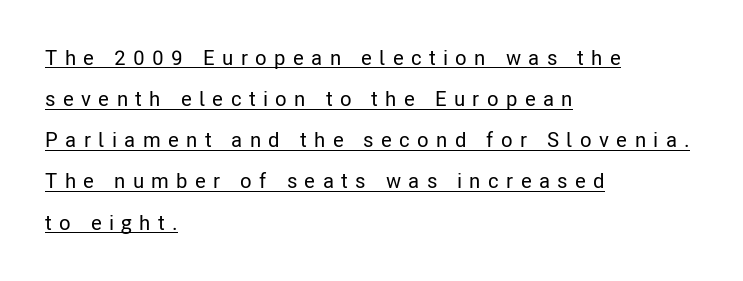
Q: Is the text italic (slanted)? A: No, it is upright.
Q: Is the text underlined? A: Yes.
Q: How is the paragraph aligned? A: Left-aligned.
Q: Is the spacing between letters normal or unusually wide? A: Unusually wide.
Q: Is the spacing between lines tight, normal or loose? A: Loose.
